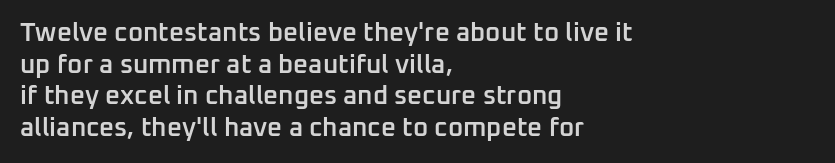
{"italic": "no", "bold": "semi", "underline": "no", "align": "left", "line_spacing_ratio": 1.22, "letter_spacing": "normal", "letter_spacing_em": 0.0, "glyph_px": 26}
